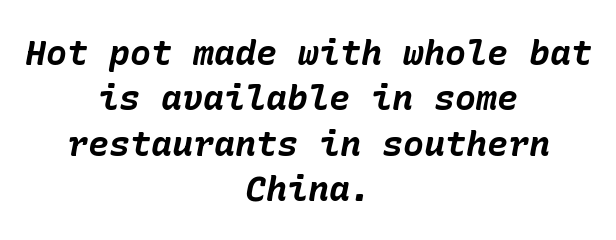
Q: Is the text bold? A: Yes.
Q: Is the text italic (slanted)? A: Yes, it leans right by about 10 degrees.
Q: Is the text underlined? A: No.
Q: How is the paragraph aligned? A: Centered.
Q: Is the spacing between letters normal or unusually wide? A: Normal.
Q: Is the spacing between lines tight, normal or loose? A: Normal.
Q: Width (condensed, normal, or wide)? A: Normal.
Q: Stroke contrast? A: Low.
Q: x-height? A: Medium.
